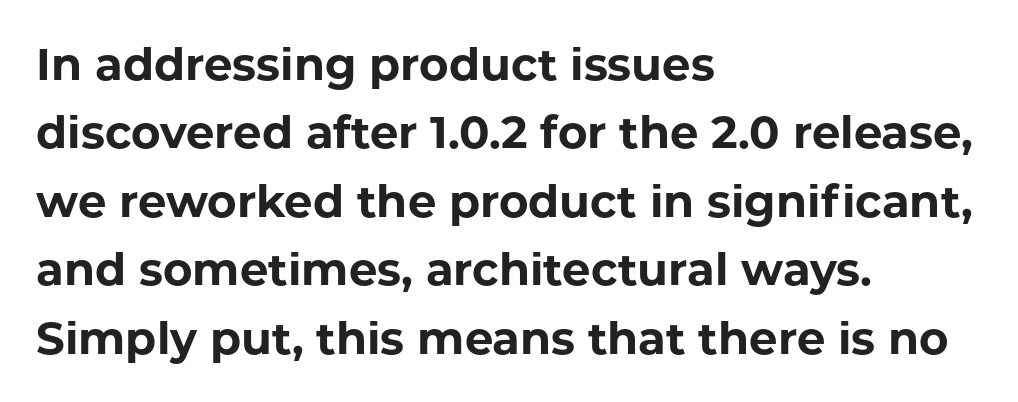
{"serif": "no", "italic": "no", "bold": "yes", "weight": "bold", "width": "normal", "stroke_contrast": "low", "x_height": "medium", "monospaced": "no", "underline": "no", "align": "left", "line_spacing": "normal", "line_spacing_ratio": 1.52, "letter_spacing": "normal", "letter_spacing_em": 0.0, "glyph_px": 45}
